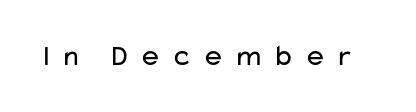
The image shows 30 px regular-weight, wide sans-serif type, upright; set unusually wide letter spacing (+0.31 em), not underlined; low stroke contrast and a medium x-height.
